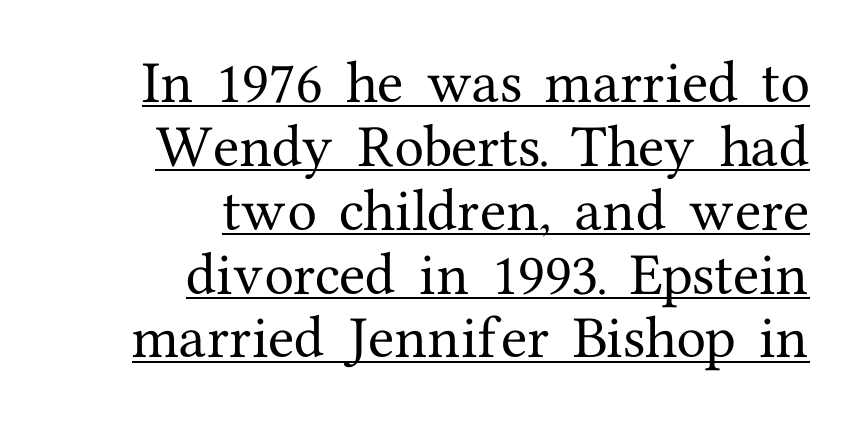
Q: Is the text italic (slanted)? A: No, it is upright.
Q: Is the typeface a serif or a sans-serif typeface? A: Serif.
Q: Is the text underlined? A: Yes.
Q: How is the paragraph aligned? A: Right-aligned.
Q: Is the spacing between letters normal or unusually wide? A: Normal.
Q: Is the spacing between lines tight, normal or loose? A: Normal.
Q: Width (condensed, normal, or wide)? A: Normal.
Q: Stroke contrast? A: Medium.
Q: x-height? A: Medium.
Q: Monospaced? A: No.
